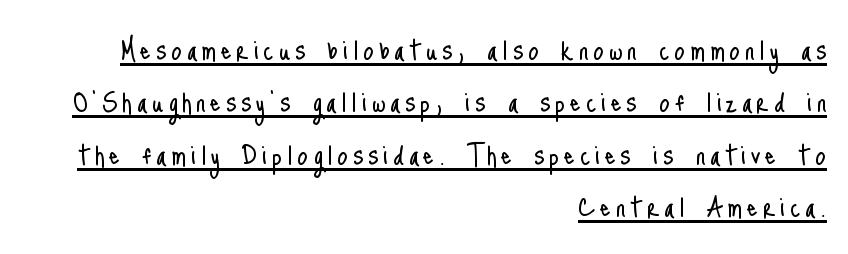
Rows of type keep a routine distance in the vertical direction. Each letter keeps its own natural width here, so spacing adapts to shape. Caption: face not bold, strokes unweighted. Do the letters lean? They stand straight. A continuous stroke trails under the words, as in a hyperlink.
